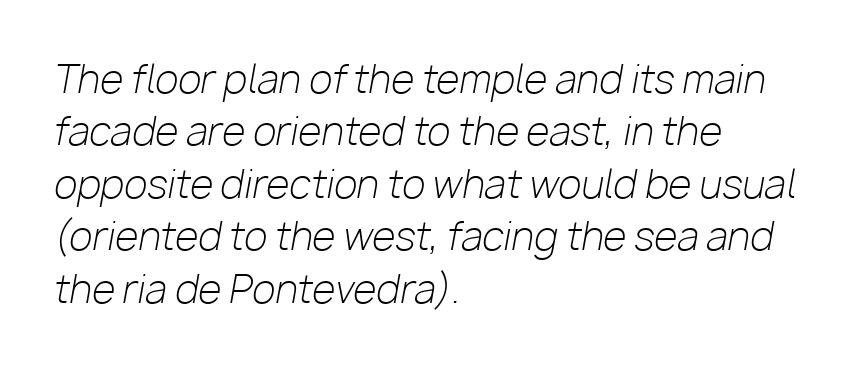
{"italic": "yes", "lean": "right", "slant_degrees": 10, "bold": "no", "weight": "light", "width": "normal", "stroke_contrast": "low", "x_height": "medium", "monospaced": "no", "underline": "no", "align": "left", "line_spacing": "normal", "line_spacing_ratio": 1.38, "letter_spacing": "normal", "letter_spacing_em": 0.0, "glyph_px": 38}
